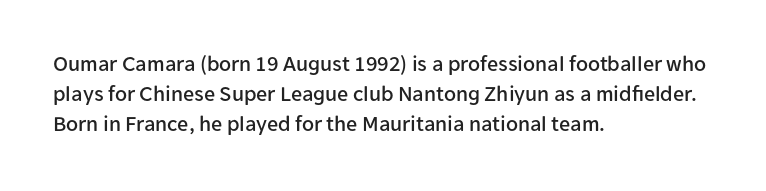
The lettering stays uniformly vertical, giving the passage a roman look. The text block is weighted toward the left margin, trailing off unevenly rightward. A typesetter would call this zero additional tracking. Evenly set lines give the paragraph a standard silhouette.
